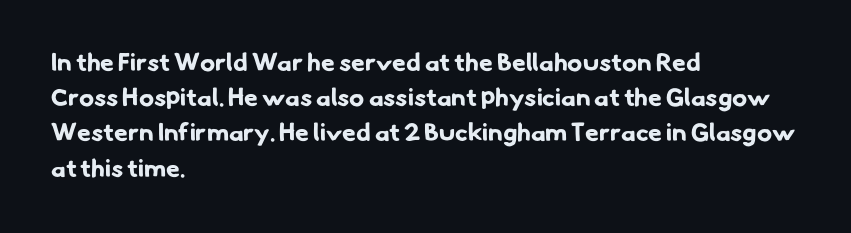
Q: Is the text bold? A: Yes.
Q: Is the text underlined? A: No.
Q: How is the paragraph aligned? A: Left-aligned.
Q: Is the spacing between letters normal or unusually wide? A: Normal.
Q: Is the spacing between lines tight, normal or loose? A: Normal.
